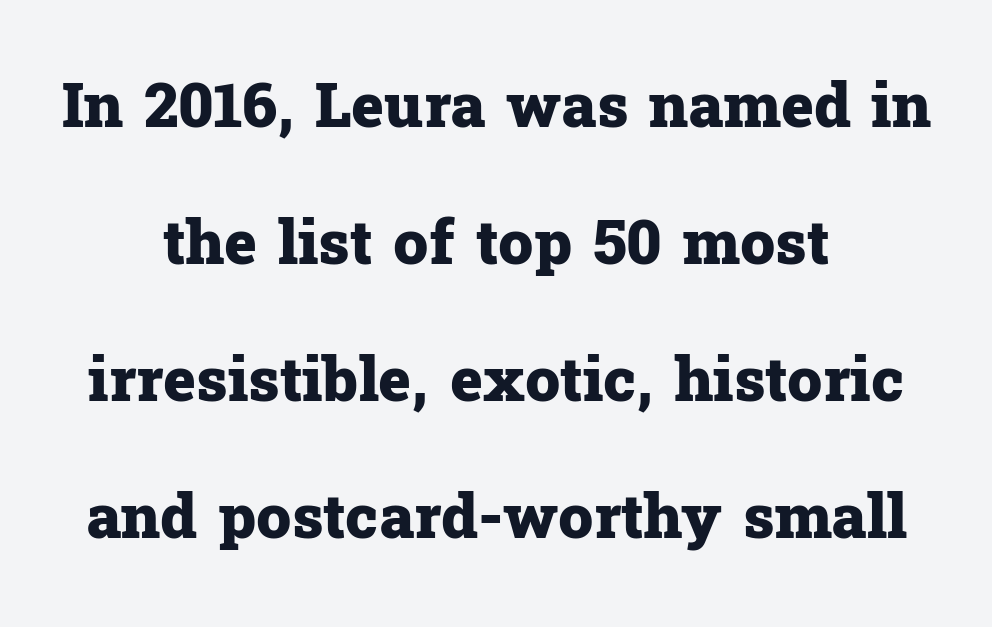
{"serif": "yes", "italic": "no", "bold": "yes", "weight": "heavy", "width": "normal", "stroke_contrast": "low", "x_height": "medium", "monospaced": "no", "underline": "no", "align": "center", "line_spacing": "loose", "line_spacing_ratio": 2.21, "letter_spacing": "normal", "letter_spacing_em": 0.0, "glyph_px": 62}
